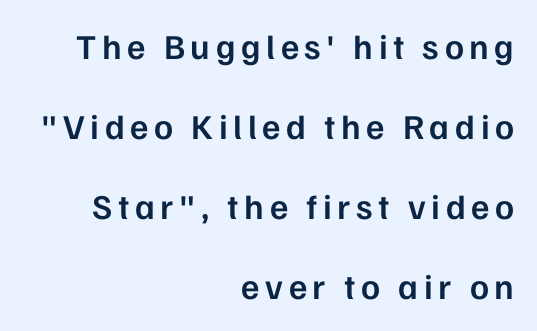
{"serif": "no", "italic": "no", "bold": "semi", "weight": "semibold", "width": "normal", "stroke_contrast": "low", "x_height": "medium", "monospaced": "no", "underline": "no", "align": "right", "line_spacing": "loose", "line_spacing_ratio": 2.29, "glyph_px": 35}
